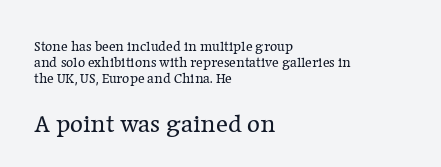
{"italic": "no", "bold": "no", "underline": "no", "align": "left", "line_spacing": "tight", "line_spacing_ratio": 1.15, "letter_spacing": "normal", "letter_spacing_em": 0.0, "larger_block": "second", "size_ratio": 1.79, "glyph_px": 25}
